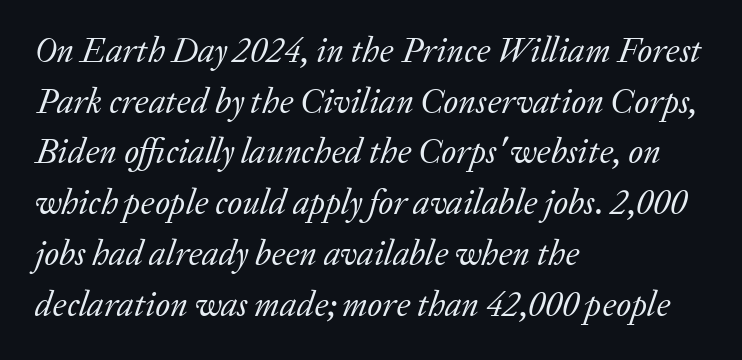
The image shows 35 px regular-weight serif type, italic (leaning right); set left-aligned, normal line spacing (1.45x), normal letter spacing, not underlined; low stroke contrast and a medium x-height.
